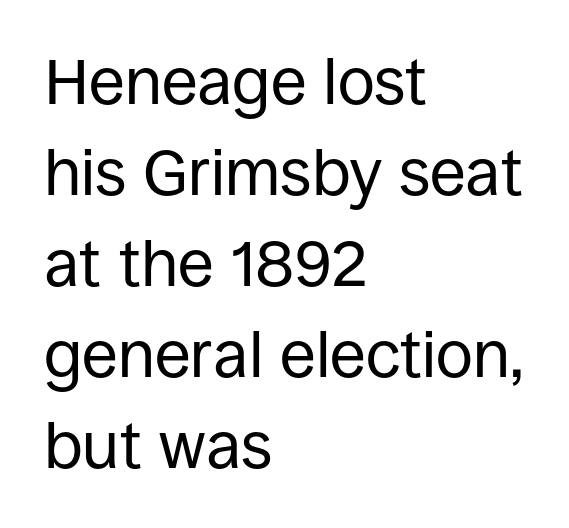
{"serif": "no", "italic": "no", "bold": "no", "weight": "regular", "width": "normal", "stroke_contrast": "low", "x_height": "large", "monospaced": "no", "underline": "no", "align": "left", "line_spacing": "normal", "line_spacing_ratio": 1.4, "letter_spacing": "normal", "letter_spacing_em": 0.0, "glyph_px": 65}
